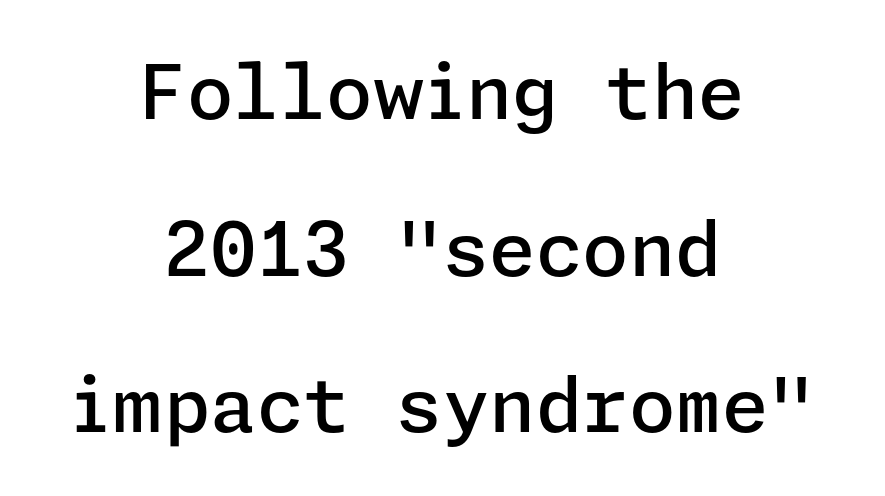
These lines are composed in type without serifs. Reading down the block, each line starts at a different indent, mirrored at its end. These lines were composed using upright roman letters. Any mark beneath the type? The region is blank. Heft: intermediate — a semibold.
